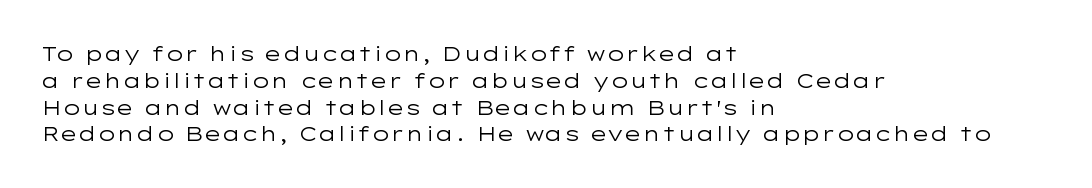
{"italic": "no", "bold": "no", "underline": "no", "align": "left", "line_spacing": "normal", "line_spacing_ratio": 1.34, "letter_spacing": "normal", "letter_spacing_em": 0.0, "glyph_px": 20}
